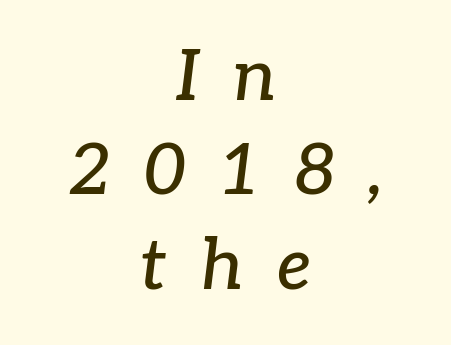
The specimen reads as italic at a glance. Underlining? Definitely not there. Short note: letters widely spaced. Is there much room between lines? A standard amount, neither cramped nor airy.
